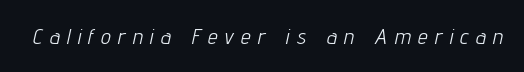
The axis of the letterforms is tilted away from vertical. Words float on clear page, feet unadorned. Honestly, the letter spacing is so wide it's the main thing you notice. The letters look calm and open, with moderate or lighter stems.
